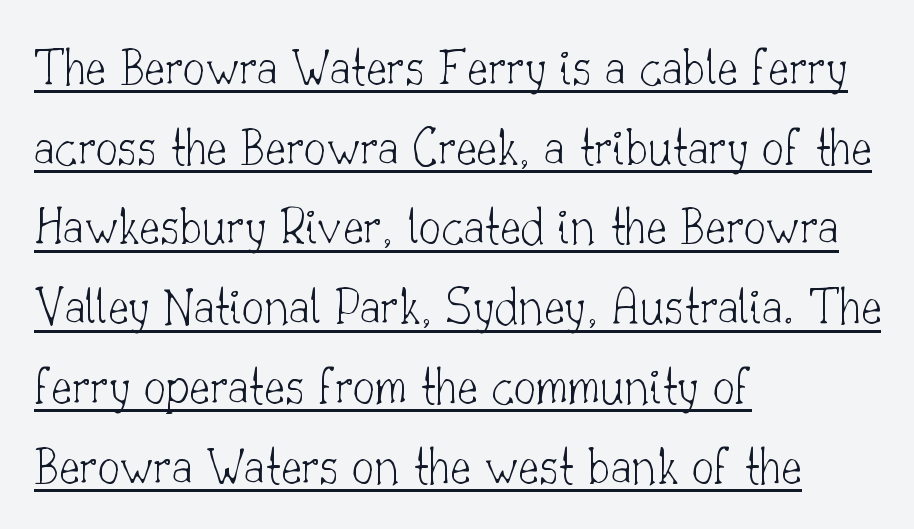
The face used here is proportionally spaced, like ordinary book or web type. One-word summary of the alignment: left. In terms of leading, this rendering sits right in the middle. The tracking reads as untouched default to a designer's eye. The rendering shows small feet on the letterforms — a serif design. This is not heavy type; no bold has been used.
